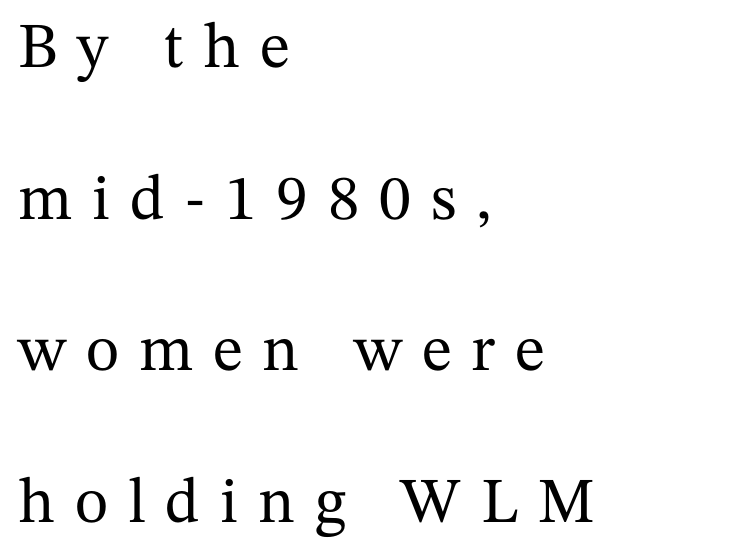
What kind of face is this? One with serifs. Short and long lines alike share a common starting point at left. If you measured baseline to baseline, you'd find a long distance. Display-style spreading of the glyphs; the letterfit is very open. Underlining? Definitely not there.
